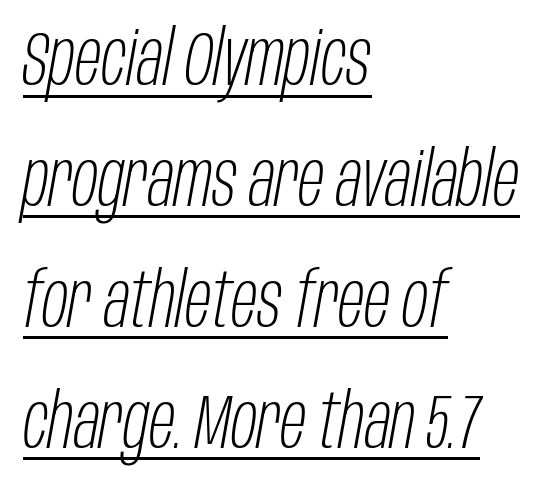
The horizontal fit of the characters is conventional and even. Summary of vertical rhythm: regular, with standard interline spacing. Visually the block forms a straight wall on the left and a jagged coastline on the right. Does the lettering tilt? It does — this is italic.
